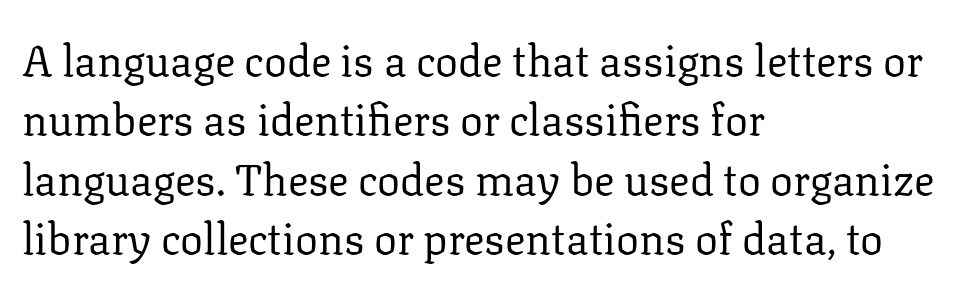
{"serif": "yes", "italic": "no", "bold": "no", "weight": "regular", "width": "normal", "stroke_contrast": "low", "x_height": "medium", "monospaced": "no", "underline": "no", "align": "left", "line_spacing": "normal", "line_spacing_ratio": 1.38, "letter_spacing": "normal", "letter_spacing_em": 0.0, "glyph_px": 43}
